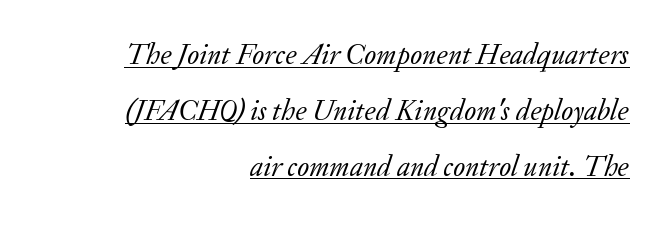
Notice how the stems are inclined rather than vertical — that's the hallmark of italics. Nothing heavy about these letters — not bold at all. Small tapered or slab feet sit at the stroke ends, so this counts as serif. Whoever set this chose breathing room over compactness in the vertical rhythm.
